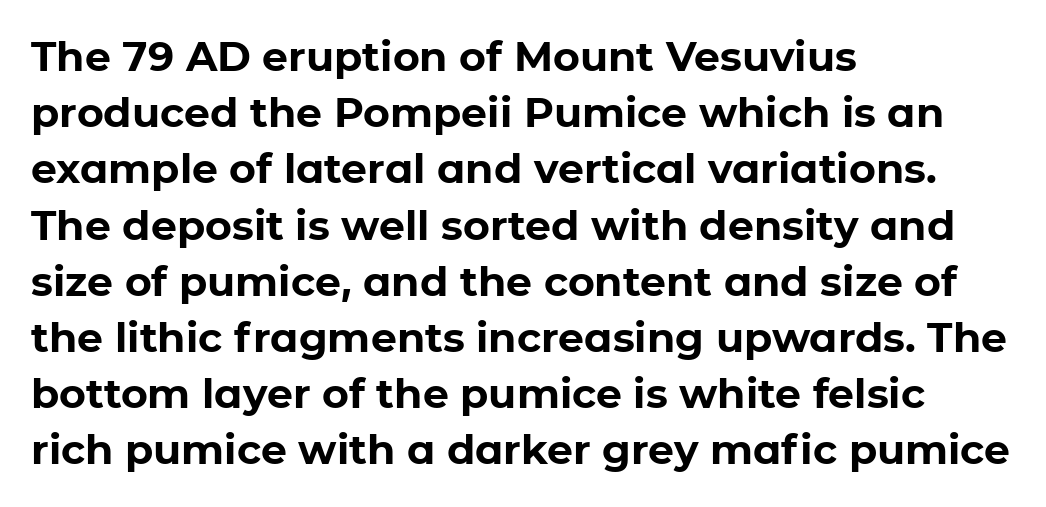
Q: Is the text bold? A: Yes.
Q: Is the text italic (slanted)? A: No, it is upright.
Q: Is the typeface a serif or a sans-serif typeface? A: Sans-serif.
Q: Is the text underlined? A: No.
Q: How is the paragraph aligned? A: Left-aligned.
Q: Is the spacing between letters normal or unusually wide? A: Normal.
Q: Is the spacing between lines tight, normal or loose? A: Normal.
Q: Width (condensed, normal, or wide)? A: Normal.
Q: Stroke contrast? A: Low.
Q: x-height? A: Medium.
Q: Monospaced? A: No.
